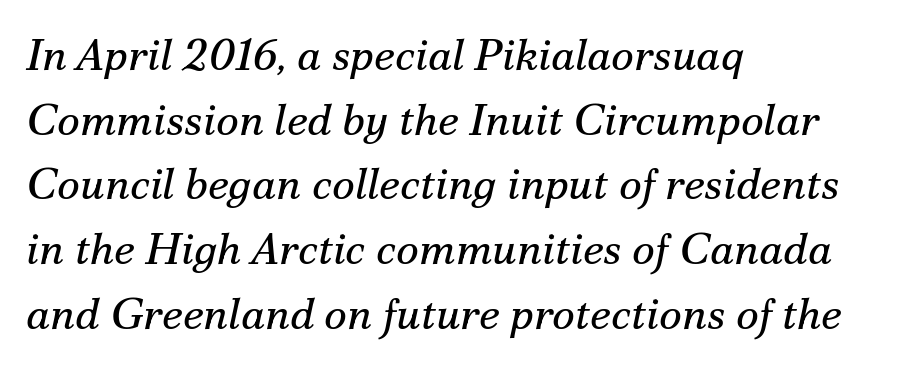
The area under the type is left untouched. Nobody touched the tracking dial on this one. These glyphs show unthickened strokes, regular width or finer. Does the copy run flush right? No — it runs flush left.
